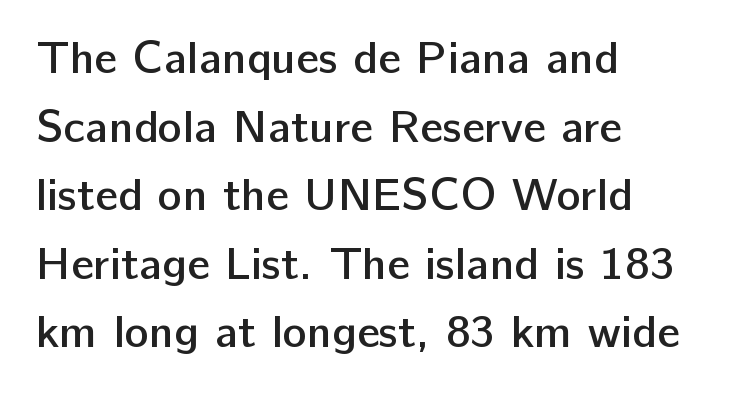
The image shows 46 px semibold sans-serif type, upright; set left-aligned, normal line spacing (1.49x), normal letter spacing, not underlined; low stroke contrast and a medium x-height.
